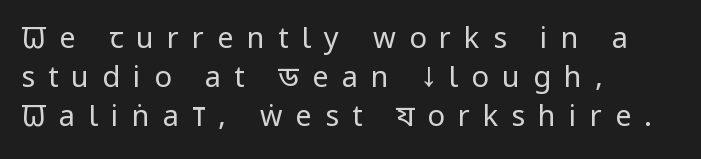
Glyph-to-glyph distance is far greater than everyday printed text. The face used here is proportionally spaced, like ordinary book or web type. Italic: no, the glyphs are upright roman. The typeface chosen for these lines omits serifs. The glyphs are unaccompanied by any horizontal stroke below them. The passage is arranged the way most books set body copy — flush left.
